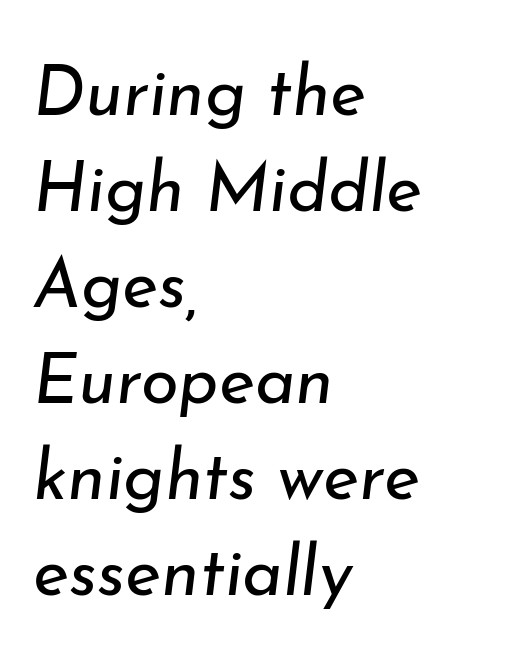
The passage shown is typed in a proportional face where columns would drift. Casual observation: everything's shoved over to the left. This is oblique type, the kind used for emphasis or titles. This rendering features lettering with no underline. Standard letterfit; no display-style spreading of the glyphs. The line-height multiplier appears to be the usual default.
